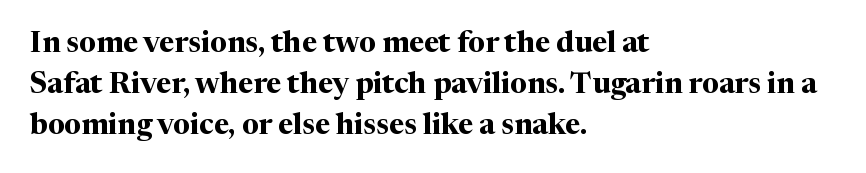
The image shows 29 px bold serif type, upright; set left-aligned, normal line spacing (1.42x), normal letter spacing, not underlined; medium stroke contrast and a medium x-height.
